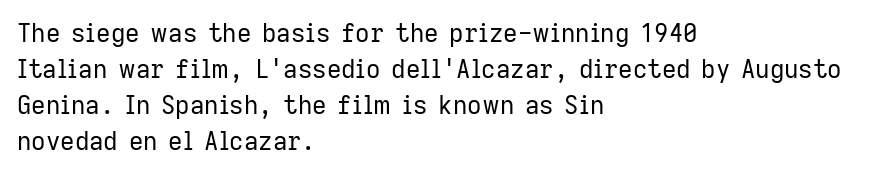
The rendering anchors every line to the left-hand side. Words appear dense and cohesive because spacing is normal. Does the leading feel generous? No, just average. A quiet, ordinary-to-light weight characterises the typeface.
